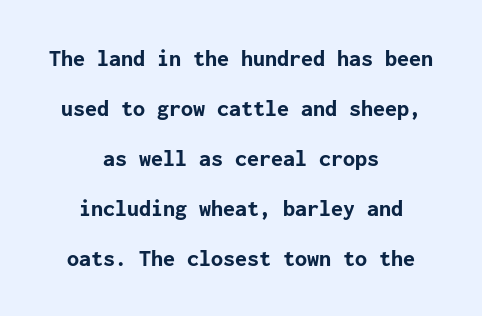
Q: Is the text bold? A: Yes.
Q: Is the text italic (slanted)? A: No, it is upright.
Q: Is the text underlined? A: No.
Q: How is the paragraph aligned? A: Centered.
Q: Is the spacing between letters normal or unusually wide? A: Normal.
Q: Is the spacing between lines tight, normal or loose? A: Loose.
